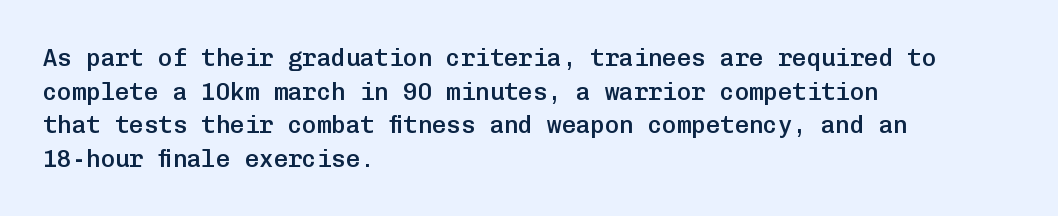
The image shows 24 px text type, upright; set left-aligned, normal line spacing (1.4x), normal letter spacing, not underlined.
